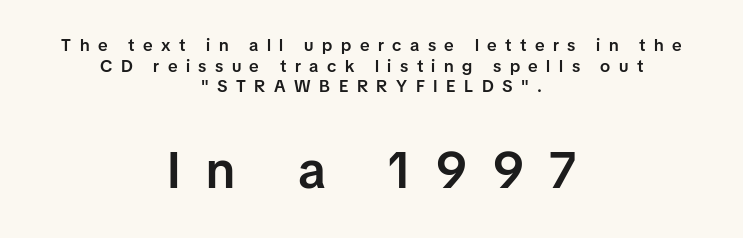
The image shows 51 px semibold sans-serif type, upright; set centered, line spacing 1.21x, unusually wide letter spacing (+0.5 em), not underlined; the second (bottom) block is 3.0x larger; low stroke contrast and a medium x-height.
